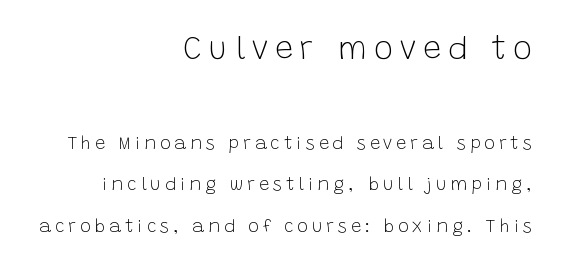
The image shows 32 px light sans-serif type, upright; set right-aligned, loose line spacing (2.31x), unusually wide letter spacing (+0.22 em), not underlined; the first (top) block is 1.78x larger; low stroke contrast and a large x-height.
